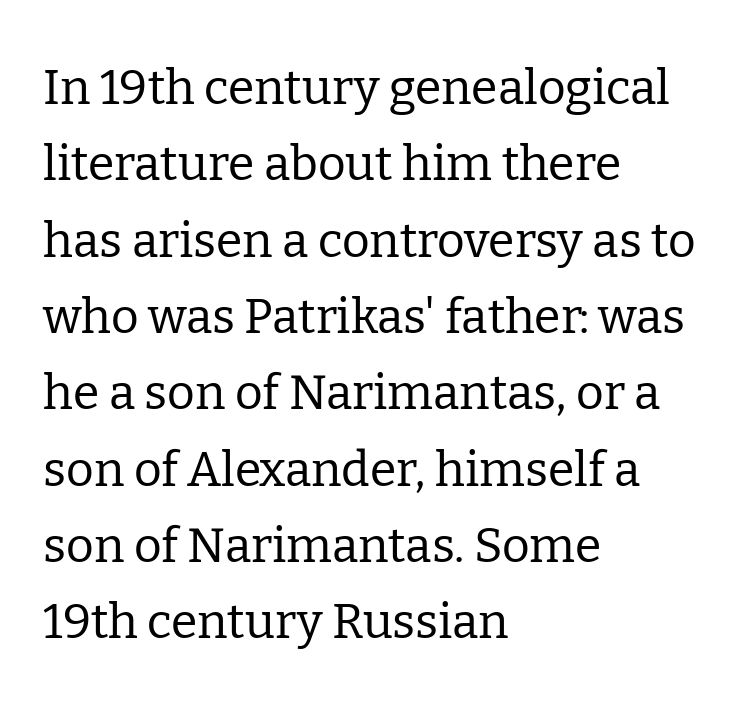
{"serif": "yes", "italic": "no", "bold": "no", "weight": "regular", "width": "normal", "stroke_contrast": "low", "x_height": "medium", "monospaced": "no", "underline": "no", "align": "left", "line_spacing": "normal", "line_spacing_ratio": 1.59, "letter_spacing": "normal", "letter_spacing_em": 0.0, "glyph_px": 48}
